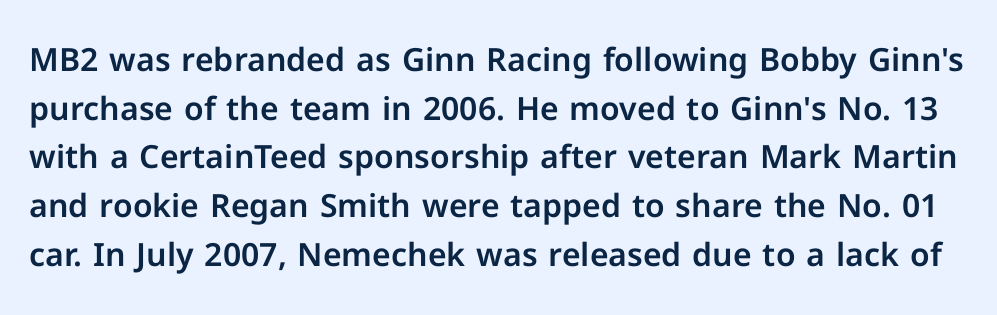
This block has exactly the height ordinary leading produces. Caption: standard tracking, unaltered. I'd call this a sans setting — the letters go barefoot. Quick note: underline off. Do the characters align in a grid? No, the font is proportional. The type sits square on the baseline with zero lean.
